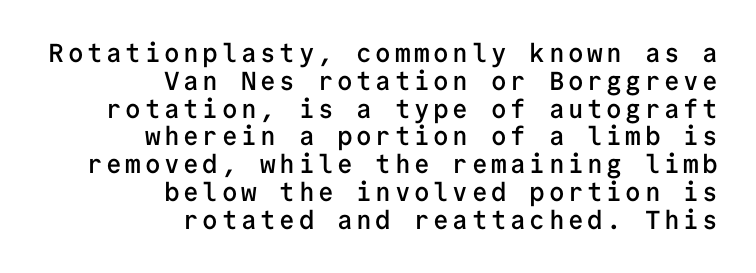
The typography opts for an upright posture over an oblique one. This rendering features lettering with no underline. Firm but not heavy-handed strokes: this text is semibold. The designer dialed line spacing down below the default.
